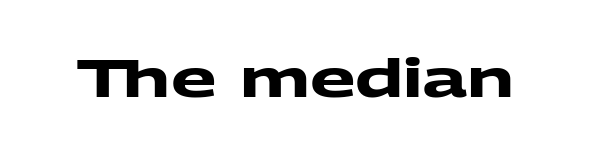
How are the letters spaced? Ordinarily, with no added tracking. Beneath every word, the page is bare. Regarding serifs, this sample does without them. Compared with an ordinary text face, these strokes are far heavier — a full bold.
